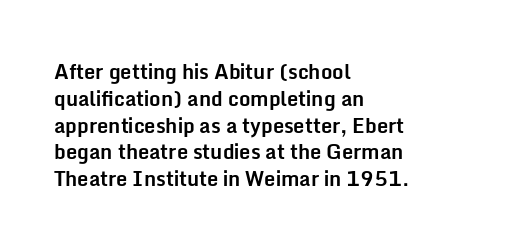
{"italic": "no", "bold": "yes", "underline": "no", "align": "left", "line_spacing": "normal", "line_spacing_ratio": 1.34, "letter_spacing": "normal", "letter_spacing_em": 0.0, "glyph_px": 20}
